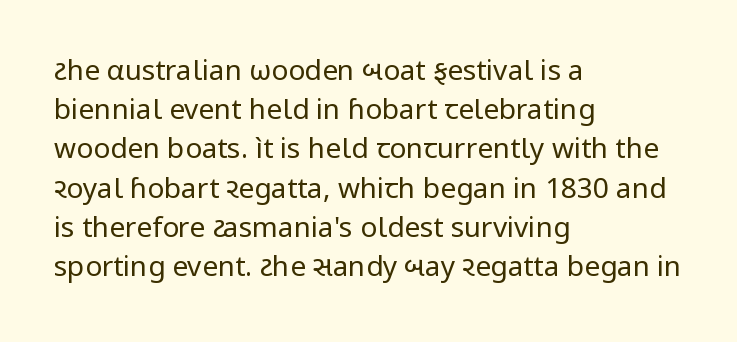
Vertically, the passage feels balanced, rows spaced as you'd expect. You can tell it's not italic because the verticals are truly vertical. This is sans-serif lettering, the kind often seen on screens and signage. Descenders are the only things crossing below the line.
